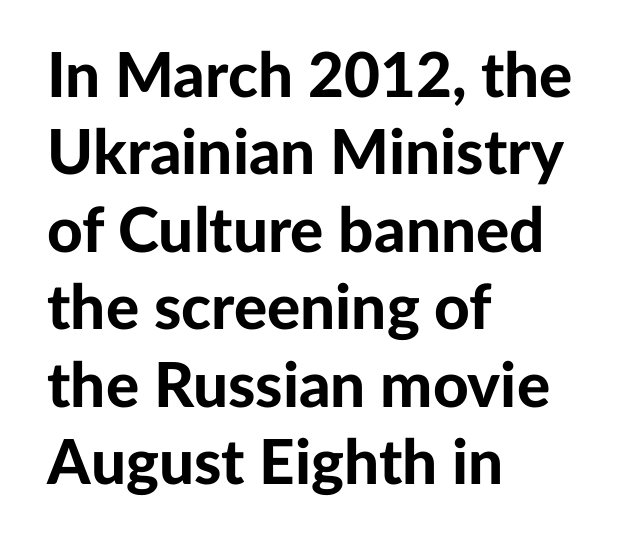
Q: Is the text bold? A: Yes.
Q: Is the text italic (slanted)? A: No, it is upright.
Q: Is the typeface a serif or a sans-serif typeface? A: Sans-serif.
Q: Is the text underlined? A: No.
Q: How is the paragraph aligned? A: Left-aligned.
Q: Is the spacing between letters normal or unusually wide? A: Normal.
Q: Is the spacing between lines tight, normal or loose? A: Normal.
Q: Width (condensed, normal, or wide)? A: Normal.
Q: Stroke contrast? A: Low.
Q: x-height? A: Medium.
Q: Monospaced? A: No.
